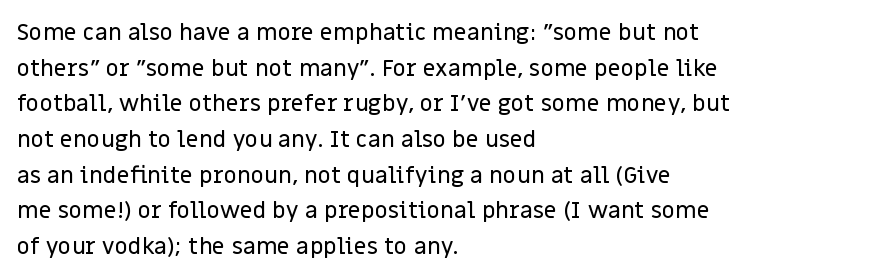
Q: Is the text italic (slanted)? A: No, it is upright.
Q: Is the text underlined? A: No.
Q: How is the paragraph aligned? A: Left-aligned.
Q: Is the spacing between letters normal or unusually wide? A: Normal.
Q: Is the spacing between lines tight, normal or loose? A: Normal.
